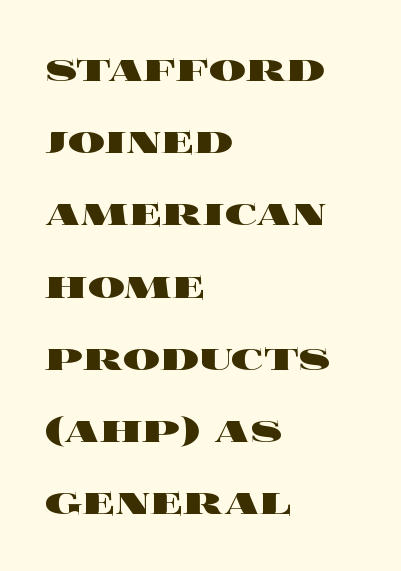
You could not count columns in this text — the font is proportionally spaced. The ragged edge is on the right, which tells us the setting is flush left. This is heavy type, rendered in bold. Successive baselines arrive at the customary interval. These lines were composed using upright roman letters.
